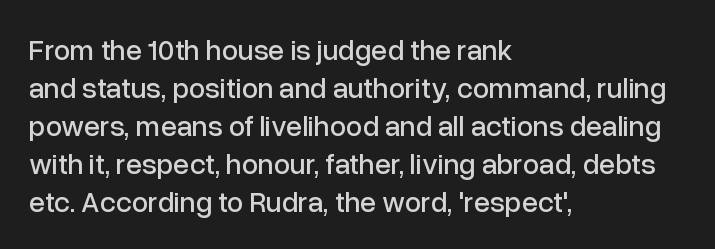
Nothing sits at the stroke ends, so this counts as sans-serif. Characters follow at the spacing the type designer built in. In terms of leading, this rendering sits right in the middle. Words float on clear page, feet unadorned. One-word summary of the alignment: left.
